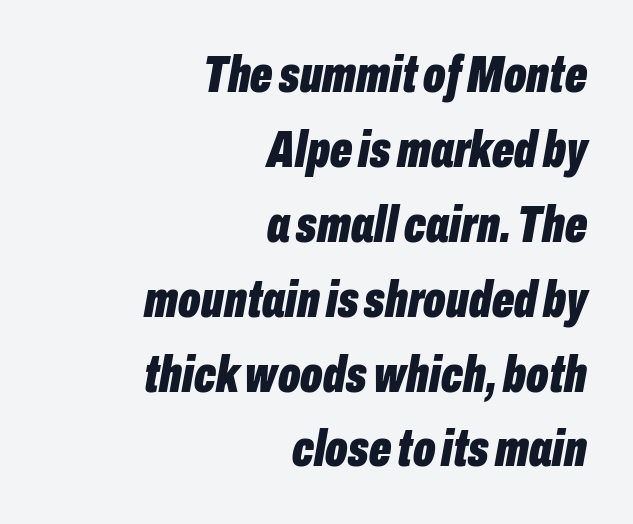
The image shows 52 px bold, condensed type, italic (leaning right); set right-aligned, normal line spacing (1.44x), normal letter spacing, not underlined; low stroke contrast and a medium x-height.
